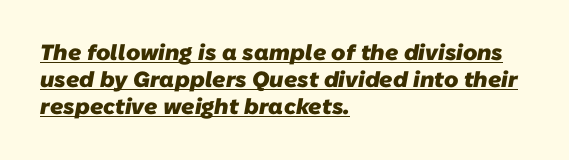
{"bold": "yes", "underline": "yes", "align": "left", "line_spacing_ratio": 1.23, "letter_spacing": "normal", "letter_spacing_em": 0.0, "glyph_px": 22}
